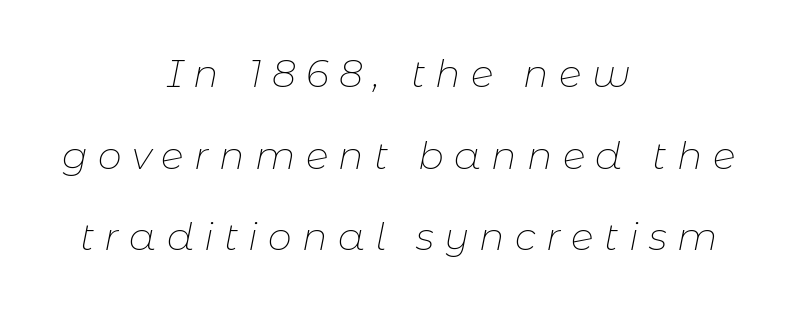
The letters look calm and open, with moderate or lighter stems. The lines are spread far apart with generous leading. Think of a printed novel: that variable character pitch is what you see here. Substantial extra tracking has been applied to these lines. Clear beneath every line of the passage. You can tell it's italic because the verticals aren't actually vertical.
